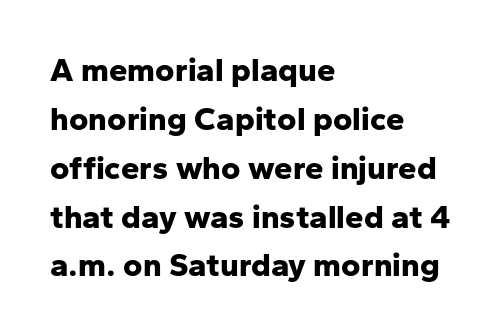
Just letters on the line, the space beneath them empty. Font category for this specimen: sans-serif. Proportional: the letters do not fall into vertical columns. Does extra space separate the letters? No, they use regular spacing. How would I describe the line gaps? Plain and ordinary.
